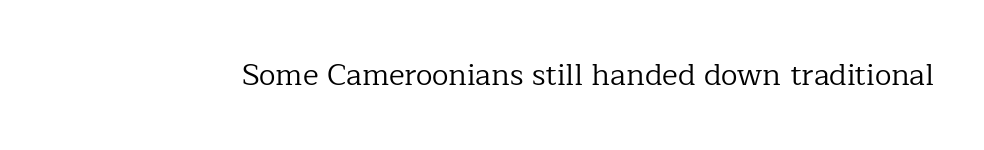
{"serif": "yes", "italic": "no", "bold": "no", "weight": "regular", "width": "normal", "stroke_contrast": "low", "x_height": "medium", "monospaced": "no", "underline": "no", "letter_spacing": "normal", "letter_spacing_em": 0.0, "glyph_px": 30}
